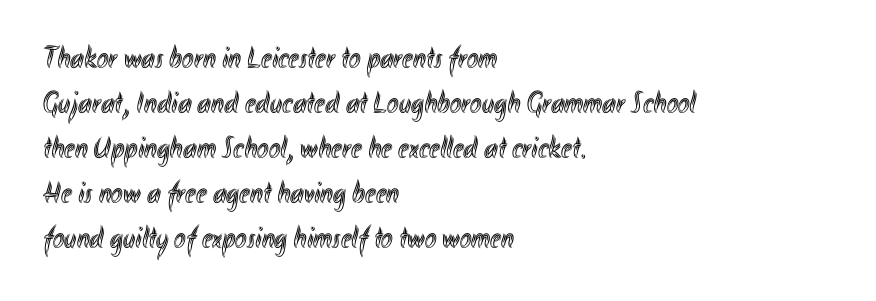
The image shows 31 px condensed type; set left-aligned, normal line spacing (1.45x), normal letter spacing, not underlined; a small x-height.
